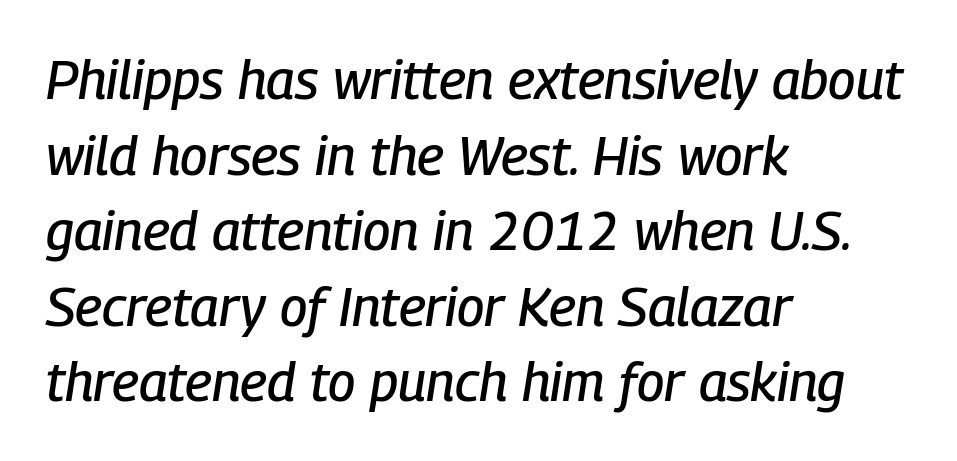
The image shows 54 px condensed type, italic (leaning right); set left-aligned, normal line spacing (1.4x), normal letter spacing, not underlined; low stroke contrast and a medium x-height.
